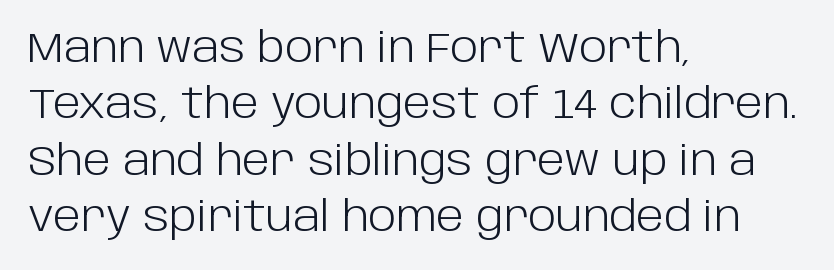
{"serif": "no", "italic": "no", "bold": "no", "weight": "light", "width": "normal", "stroke_contrast": "low", "x_height": "large", "monospaced": "no", "underline": "no", "align": "left", "line_spacing": "normal", "line_spacing_ratio": 1.34, "letter_spacing": "normal", "letter_spacing_em": 0.0, "glyph_px": 42}
